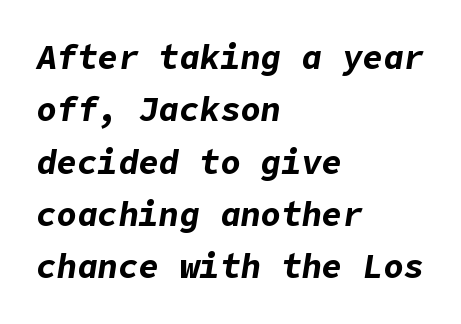
Q: Is the text bold? A: Yes.
Q: Is the text italic (slanted)? A: Yes, it leans right by about 9 degrees.
Q: Is the text underlined? A: No.
Q: How is the paragraph aligned? A: Left-aligned.
Q: Is the spacing between letters normal or unusually wide? A: Normal.
Q: Is the spacing between lines tight, normal or loose? A: Normal.
Q: Width (condensed, normal, or wide)? A: Normal.
Q: Stroke contrast? A: Low.
Q: x-height? A: Medium.
